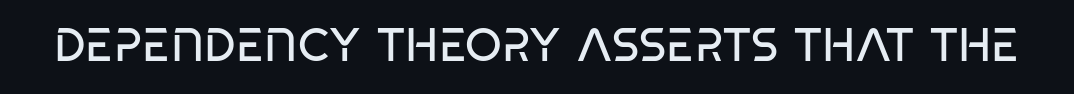
Stroke mass is kept to a normal reading level or below. Type without underlining. This rendering employs a face without finishing strokes, i.e., a sans-serif. Characters follow at the spacing the type designer built in. These lines are rendered in a variable-pitch font.
